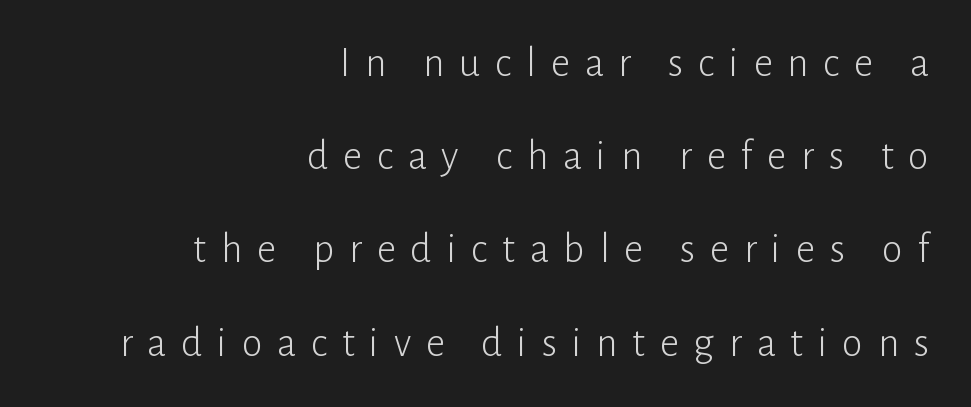
Q: Is the text bold? A: No.
Q: Is the text italic (slanted)? A: No, it is upright.
Q: Is the typeface a serif or a sans-serif typeface? A: Sans-serif.
Q: Is the text underlined? A: No.
Q: How is the paragraph aligned? A: Right-aligned.
Q: Is the spacing between letters normal or unusually wide? A: Unusually wide.
Q: Is the spacing between lines tight, normal or loose? A: Loose.
Q: Width (condensed, normal, or wide)? A: Normal.
Q: Stroke contrast? A: Low.
Q: x-height? A: Medium.
Q: Monospaced? A: No.
